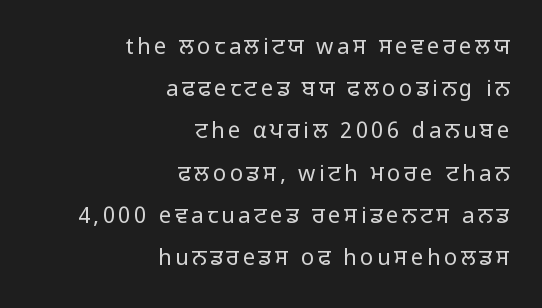
The image shows 22 px text type, upright; set right-aligned, loose line spacing (1.92x), not underlined.
